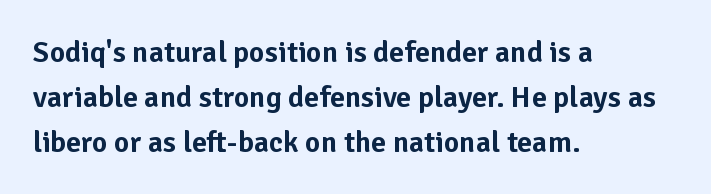
The image shows 30 px sans-serif type, upright; set left-aligned, normal line spacing (1.5x), normal letter spacing, not underlined; low stroke contrast and a medium x-height.
